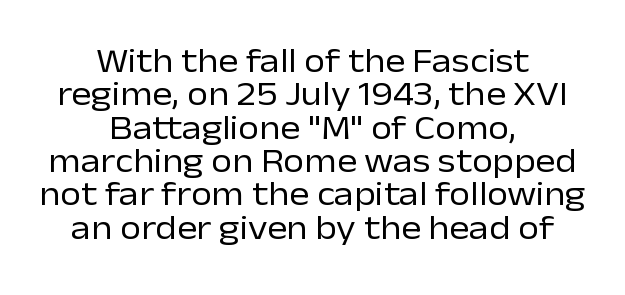
Q: Is the text bold? A: No.
Q: Is the text italic (slanted)? A: No, it is upright.
Q: Is the typeface a serif or a sans-serif typeface? A: Sans-serif.
Q: Is the text underlined? A: No.
Q: How is the paragraph aligned? A: Centered.
Q: Is the spacing between letters normal or unusually wide? A: Normal.
Q: Is the spacing between lines tight, normal or loose? A: Tight.
Q: Width (condensed, normal, or wide)? A: Normal.
Q: Stroke contrast? A: Low.
Q: x-height? A: Medium.
Q: Monospaced? A: No.
